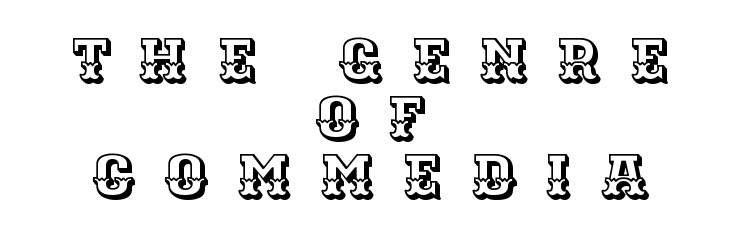
Q: Is the text italic (slanted)? A: No, it is upright.
Q: Is the text underlined? A: No.
Q: How is the paragraph aligned? A: Centered.
Q: Is the spacing between letters normal or unusually wide? A: Unusually wide.
Q: Is the spacing between lines tight, normal or loose? A: Tight.
Q: Width (condensed, normal, or wide)? A: Normal.
Q: x-height? A: Large.
Q: Monospaced? A: No.
